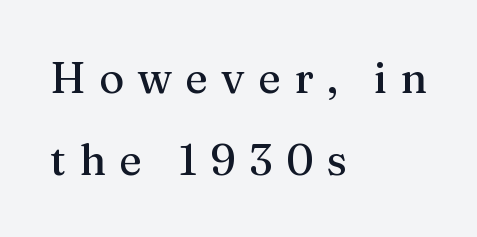
Q: Is the text italic (slanted)? A: No, it is upright.
Q: Is the typeface a serif or a sans-serif typeface? A: Serif.
Q: Is the text underlined? A: No.
Q: How is the paragraph aligned? A: Left-aligned.
Q: Is the spacing between letters normal or unusually wide? A: Unusually wide.
Q: Is the spacing between lines tight, normal or loose? A: Loose.
Q: Width (condensed, normal, or wide)? A: Normal.
Q: Stroke contrast? A: Medium.
Q: x-height? A: Medium.
Q: Monospaced? A: No.
